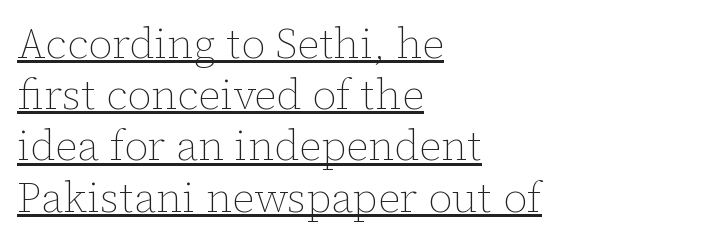
{"italic": "no", "bold": "no", "weight": "thin", "width": "normal", "stroke_contrast": "low", "x_height": "medium", "monospaced": "no", "underline": "yes", "align": "left", "line_spacing_ratio": 1.22, "letter_spacing": "normal", "letter_spacing_em": 0.0, "glyph_px": 42}
